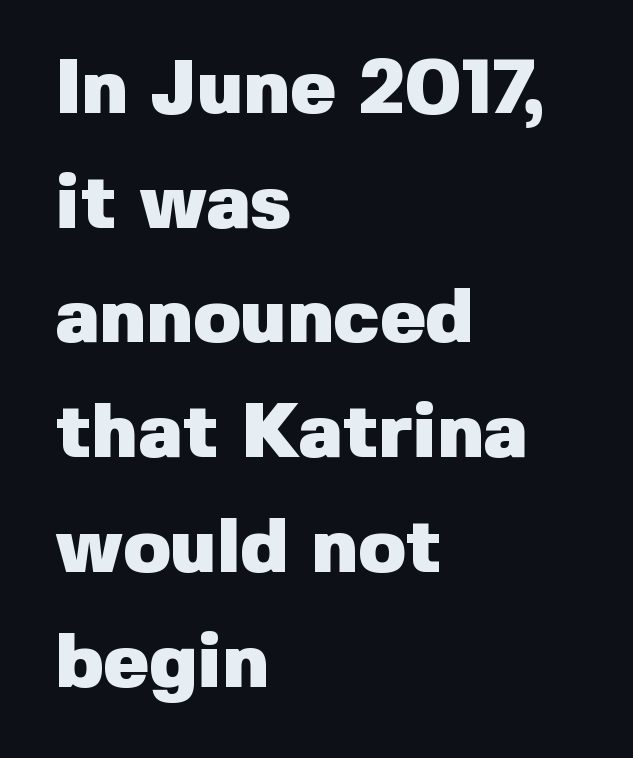
The image shows 77 px heavy sans-serif type, upright; set left-aligned, normal line spacing (1.49x), normal letter spacing, not underlined; low stroke contrast and a medium x-height.
